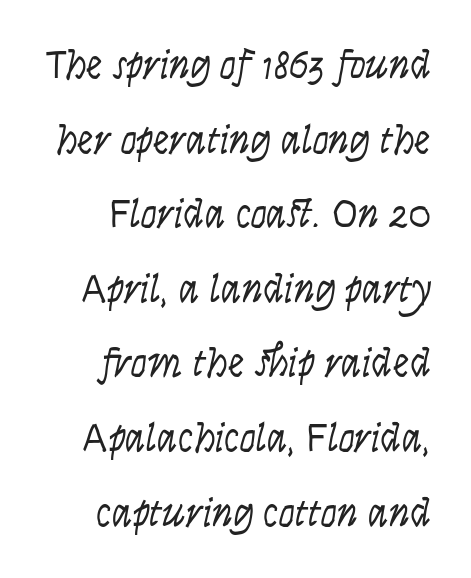
The image shows 41 px light, condensed type, italic (leaning right); set right-aligned, line spacing 1.82x, normal letter spacing, not underlined; low stroke contrast and a large x-height.
